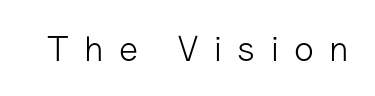
{"serif": "no", "italic": "no", "bold": "no", "weight": "light", "width": "normal", "stroke_contrast": "low", "x_height": "medium", "monospaced": "no", "underline": "no", "letter_spacing": "wide", "letter_spacing_em": 0.43, "glyph_px": 36}
